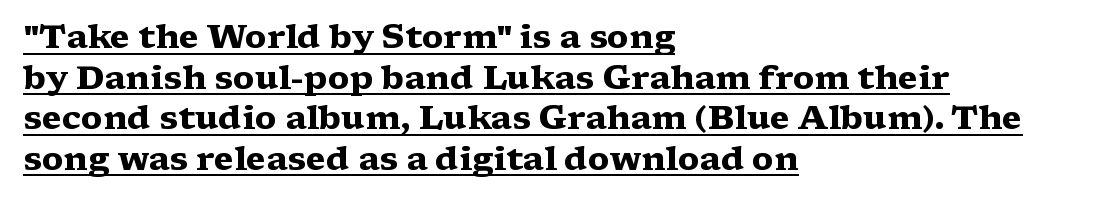
{"serif": "yes", "italic": "no", "bold": "yes", "weight": "heavy", "width": "wide", "stroke_contrast": "medium", "x_height": "medium", "monospaced": "no", "underline": "yes", "align": "left", "line_spacing_ratio": 1.23, "letter_spacing": "normal", "letter_spacing_em": 0.0, "glyph_px": 33}
